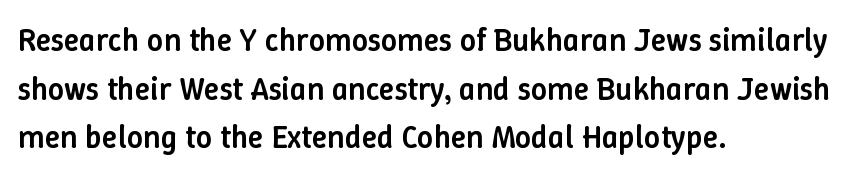
Varying glyph widths throughout — classic text-font behaviour. Descenders are the only things crossing below the line. Students, note that the glyphs here touch the page at normal intervals. Every character sits straight up, as roman type does. Line beginnings align vertically; line endings do not.
